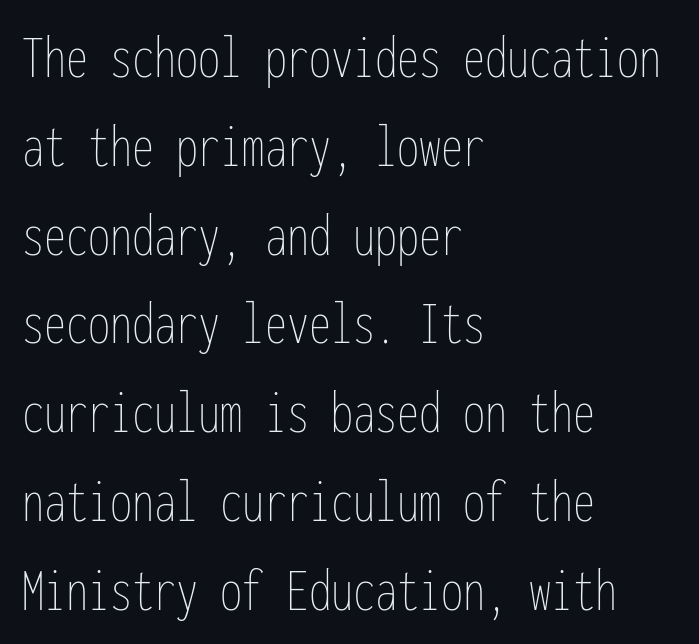
Q: Is the text bold? A: No.
Q: Is the text italic (slanted)? A: No, it is upright.
Q: Is the text underlined? A: No.
Q: How is the paragraph aligned? A: Left-aligned.
Q: Is the spacing between letters normal or unusually wide? A: Normal.
Q: Is the spacing between lines tight, normal or loose? A: Normal.
Q: Width (condensed, normal, or wide)? A: Condensed.
Q: Stroke contrast? A: Low.
Q: x-height? A: Medium.
Q: Monospaced? A: Yes.
